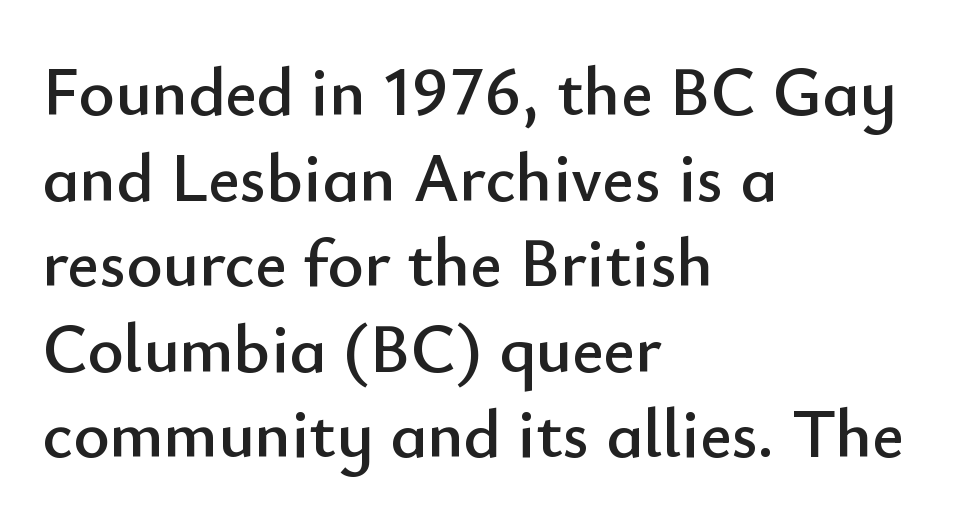
Italic? Not at all — the glyphs are vertical. These lines are rendered in a variable-pitch font. Visually the block forms a straight wall on the left and a jagged coastline on the right. Between one letter and the next there's only the usual sliver of space. Grotesque or geometric, the face here clearly has no serifs.
